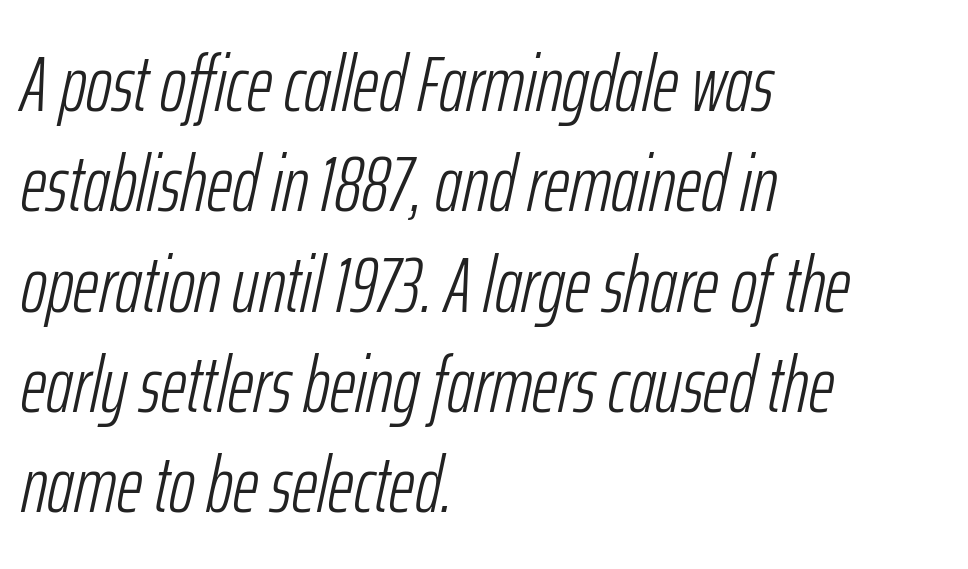
The image shows 79 px light, condensed type, italic (leaning right); set left-aligned, normal line spacing (1.27x), normal letter spacing, not underlined; low stroke contrast and a medium x-height.
